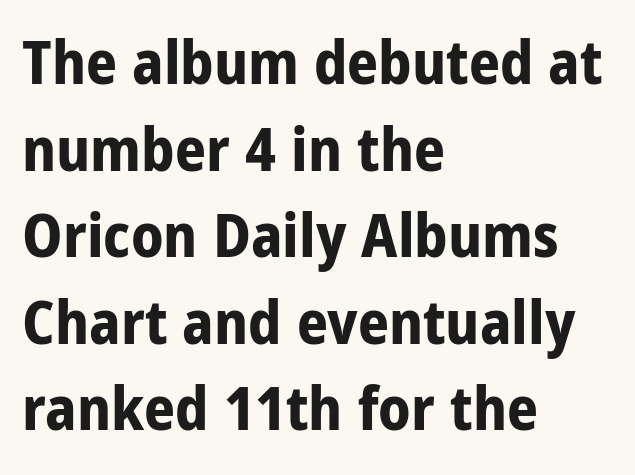
Q: Is the text bold? A: Yes.
Q: Is the text italic (slanted)? A: No, it is upright.
Q: Is the typeface a serif or a sans-serif typeface? A: Sans-serif.
Q: Is the text underlined? A: No.
Q: How is the paragraph aligned? A: Left-aligned.
Q: Is the spacing between letters normal or unusually wide? A: Normal.
Q: Is the spacing between lines tight, normal or loose? A: Normal.
Q: Width (condensed, normal, or wide)? A: Condensed.
Q: Stroke contrast? A: Low.
Q: x-height? A: Large.
Q: Monospaced? A: No.
